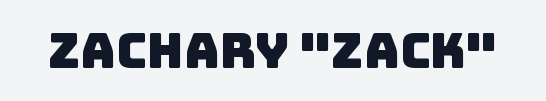
Q: Is the typeface a serif or a sans-serif typeface? A: Sans-serif.
Q: Is the text underlined? A: No.
Q: Is the spacing between letters normal or unusually wide? A: Normal.
Q: Width (condensed, normal, or wide)? A: Normal.
Q: Stroke contrast? A: Low.
Q: x-height? A: Large.
Q: Monospaced? A: No.
